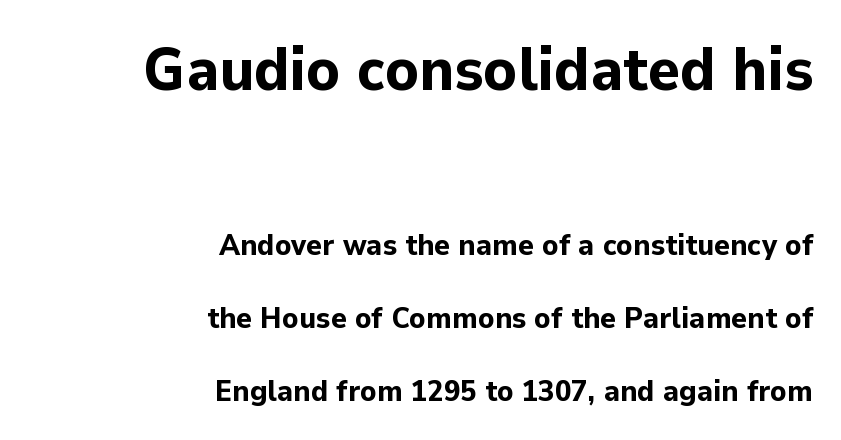
The image shows 61 px bold sans-serif type, upright; set right-aligned, loose line spacing (2.42x), normal letter spacing, not underlined; the first (top) block is 2.03x larger; low stroke contrast and a medium x-height.
